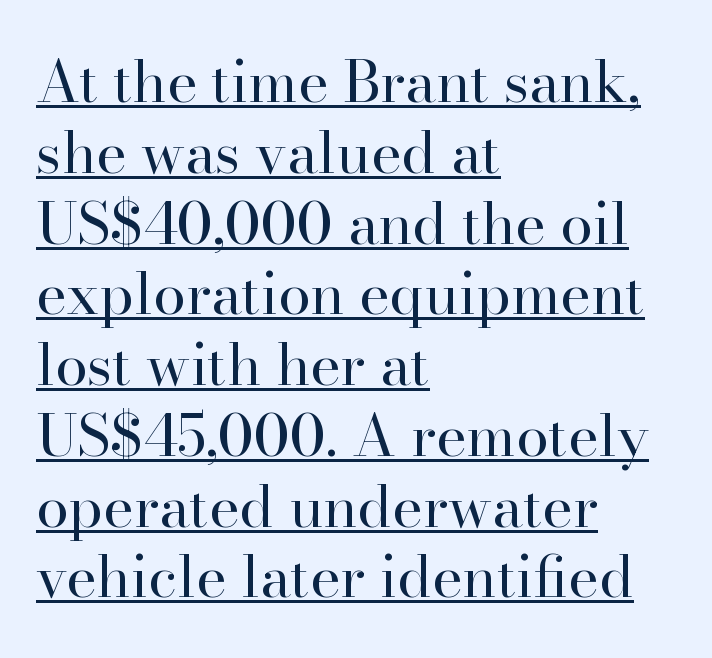
Q: Is the text bold? A: No.
Q: Is the text italic (slanted)? A: No, it is upright.
Q: Is the typeface a serif or a sans-serif typeface? A: Serif.
Q: Is the text underlined? A: Yes.
Q: How is the paragraph aligned? A: Left-aligned.
Q: Is the spacing between letters normal or unusually wide? A: Normal.
Q: Width (condensed, normal, or wide)? A: Normal.
Q: Stroke contrast? A: High.
Q: x-height? A: Small.
Q: Monospaced? A: No.
